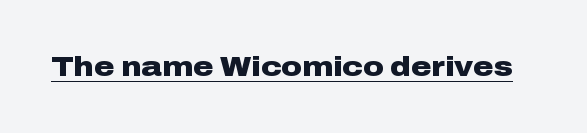
Character widths vary here, with narrow letters taking less room than wide ones. Somebody hit Ctrl+U on this one — the words are underlined. Look at the bottom of the vertical strokes: they stop flat, with no serifs. The strokes are fattened all the way to bold. Nothing unusual about the tracking: characters are spaced as the font intends. The lettering holds an erect, upright posture throughout.
